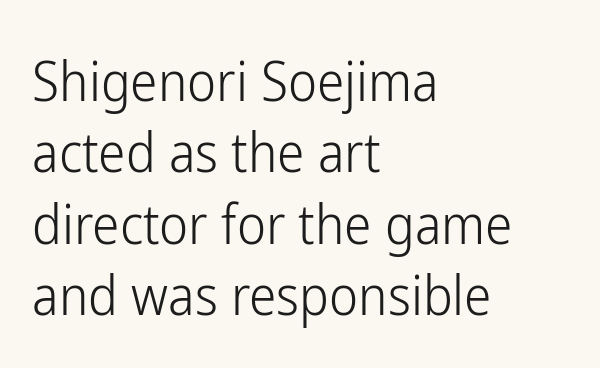
Q: Is the text bold? A: No.
Q: Is the text italic (slanted)? A: No, it is upright.
Q: Is the typeface a serif or a sans-serif typeface? A: Sans-serif.
Q: Is the text underlined? A: No.
Q: How is the paragraph aligned? A: Left-aligned.
Q: Is the spacing between letters normal or unusually wide? A: Normal.
Q: Is the spacing between lines tight, normal or loose? A: Normal.
Q: Width (condensed, normal, or wide)? A: Condensed.
Q: Stroke contrast? A: Low.
Q: x-height? A: Medium.
Q: Monospaced? A: No.
